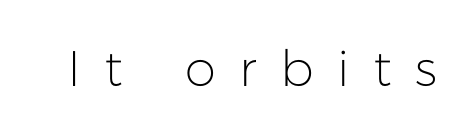
Style check: upright. The letters carry no serifs — their stems end cleanly without finishing strokes. On a weight scale, this lands at 450 or below. Letters rest on an invisible, unmarked baseline. Glyph-to-glyph distance is far greater than everyday printed text.
